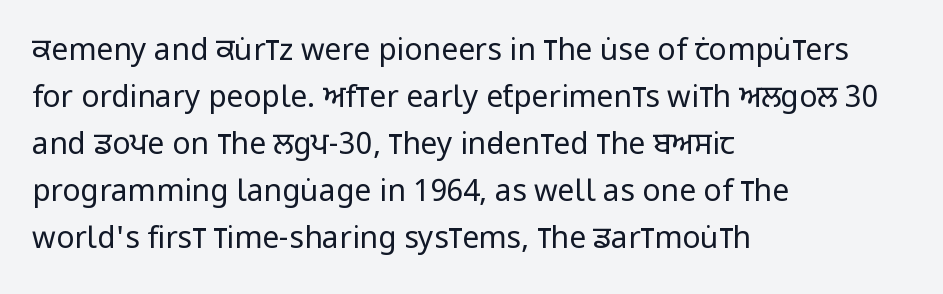
{"serif": "no", "italic": "no", "bold": "no", "weight": "regular", "width": "condensed", "stroke_contrast": "low", "x_height": "large", "monospaced": "no", "underline": "no", "align": "left", "line_spacing": "normal", "line_spacing_ratio": 1.57, "letter_spacing": "normal", "letter_spacing_em": 0.0, "glyph_px": 30}
